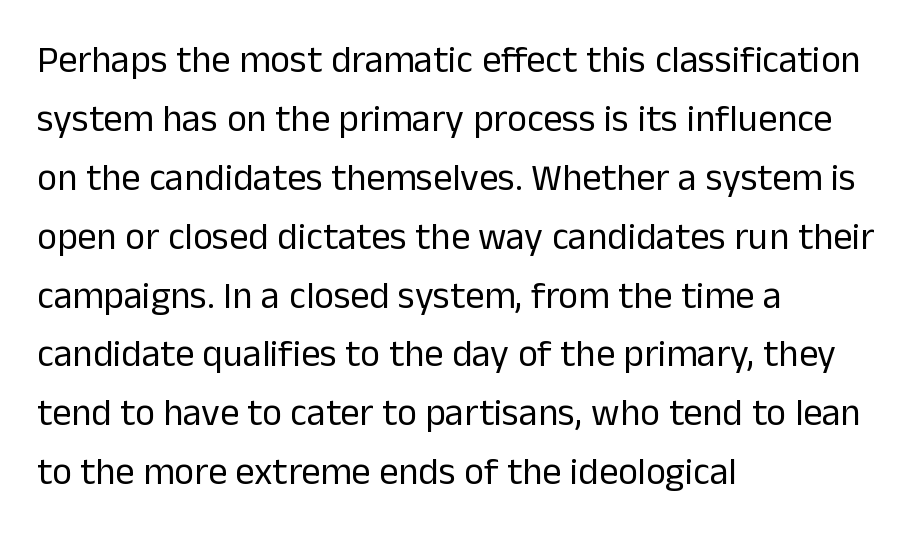
Q: Is the text bold? A: No.
Q: Is the text italic (slanted)? A: No, it is upright.
Q: Is the typeface a serif or a sans-serif typeface? A: Sans-serif.
Q: Is the text underlined? A: No.
Q: How is the paragraph aligned? A: Left-aligned.
Q: Is the spacing between letters normal or unusually wide? A: Normal.
Q: Is the spacing between lines tight, normal or loose? A: Normal.
Q: Width (condensed, normal, or wide)? A: Normal.
Q: Stroke contrast? A: Low.
Q: x-height? A: Medium.
Q: Monospaced? A: No.
